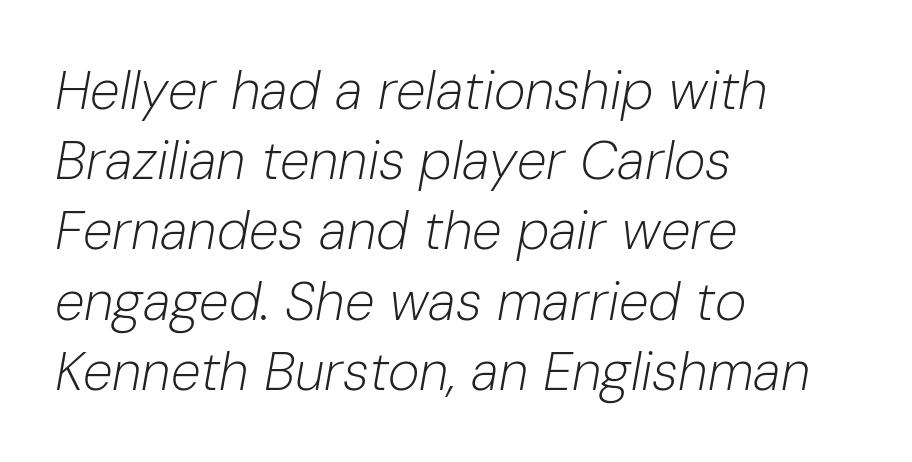
Q: Is the text bold? A: No.
Q: Is the text italic (slanted)? A: Yes, it leans right by about 10 degrees.
Q: Is the text underlined? A: No.
Q: How is the paragraph aligned? A: Left-aligned.
Q: Is the spacing between letters normal or unusually wide? A: Normal.
Q: Is the spacing between lines tight, normal or loose? A: Normal.
Q: Width (condensed, normal, or wide)? A: Normal.
Q: Stroke contrast? A: Low.
Q: x-height? A: Medium.
Q: Monospaced? A: No.
